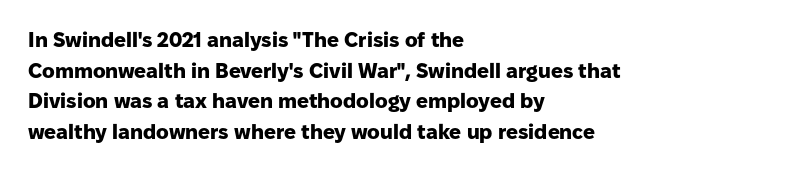
{"italic": "no", "bold": "yes", "underline": "no", "align": "left", "line_spacing": "normal", "line_spacing_ratio": 1.46, "letter_spacing": "normal", "letter_spacing_em": 0.0, "glyph_px": 21}
